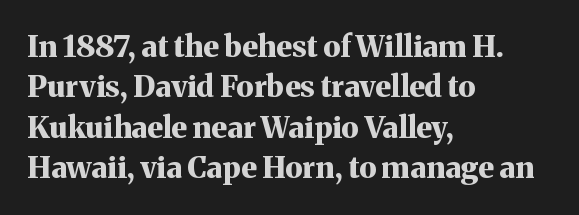
The typesetter chose a ragged-right arrangement here. The face used here is rendered with its standard letterfit. These lines are rendered in a variable-pitch font. Whoever set this chose a conventional vertical rhythm.
